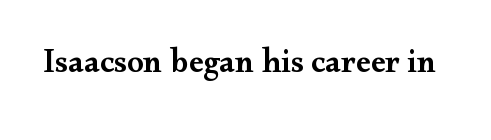
What kind of face is this? One with serifs. Here the glyphs are tracked normally, forming tight word shapes. The axis of the letterforms is exactly vertical. Just letters on the line, the space beneath them empty. These lines are rendered in a variable-pitch font. Caption: semibold face, moderately heavy strokes.
